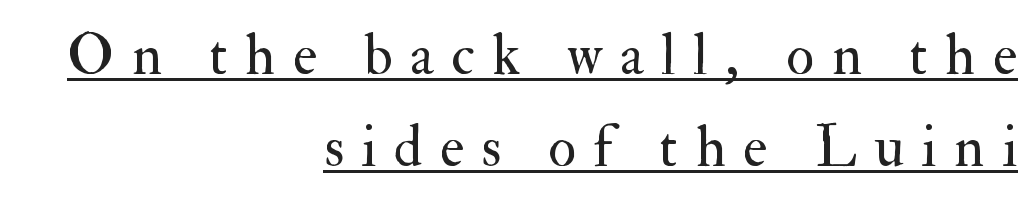
{"serif": "yes", "italic": "no", "bold": "no", "weight": "regular", "width": "normal", "stroke_contrast": "medium", "x_height": "small", "monospaced": "no", "underline": "yes", "align": "right", "line_spacing": "normal", "line_spacing_ratio": 1.59, "letter_spacing": "wide", "letter_spacing_em": 0.3, "glyph_px": 58}
